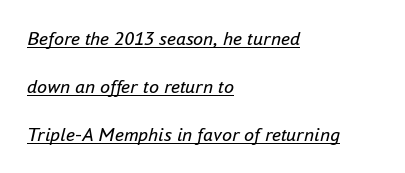
The image shows 20 px text type, italic (leaning right); set left-aligned, loose line spacing (2.39x), normal letter spacing, underlined.
